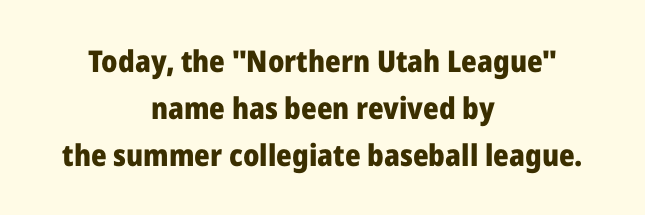
Q: Is the text bold? A: Yes.
Q: Is the text italic (slanted)? A: No, it is upright.
Q: Is the typeface a serif or a sans-serif typeface? A: Sans-serif.
Q: Is the text underlined? A: No.
Q: How is the paragraph aligned? A: Centered.
Q: Is the spacing between letters normal or unusually wide? A: Normal.
Q: Is the spacing between lines tight, normal or loose? A: Normal.
Q: Width (condensed, normal, or wide)? A: Normal.
Q: Stroke contrast? A: Low.
Q: x-height? A: Medium.
Q: Monospaced? A: No.
